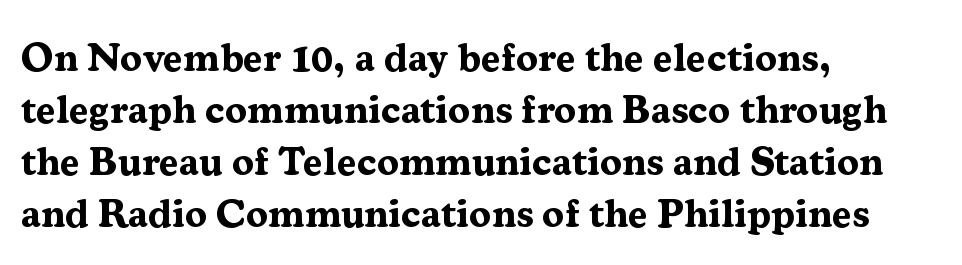
The image shows 40 px bold serif type, upright; set left-aligned, normal line spacing (1.3x), normal letter spacing, not underlined; medium stroke contrast and a medium x-height.
